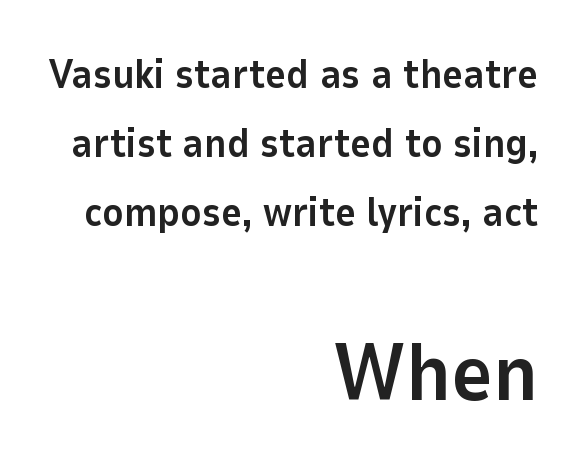
The image shows 80 px bold sans-serif type, upright; set right-aligned, line spacing 1.73x, normal letter spacing, not underlined; the second (bottom) block is 2.0x larger; low stroke contrast and a medium x-height.
